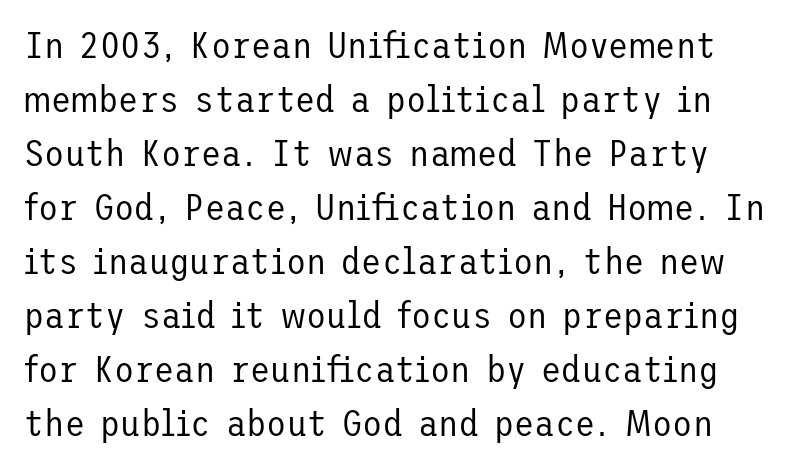
The image shows 37 px regular-weight sans-serif type, upright; set normal line spacing (1.46x), normal letter spacing, not underlined; low stroke contrast and a medium x-height.
